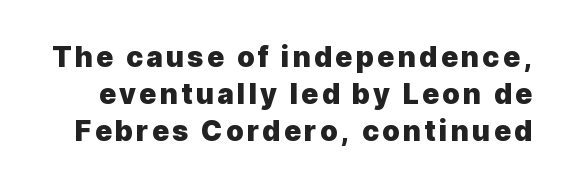
The designer went with a sans here, leaving each stem footless. The gap between lines stays unmarked. Is this a fixed-width face? No — the glyphs have proportional, varying widths. Posture: straight, roman, zero tilt. If you measured baseline to baseline, you'd find a middling distance.
